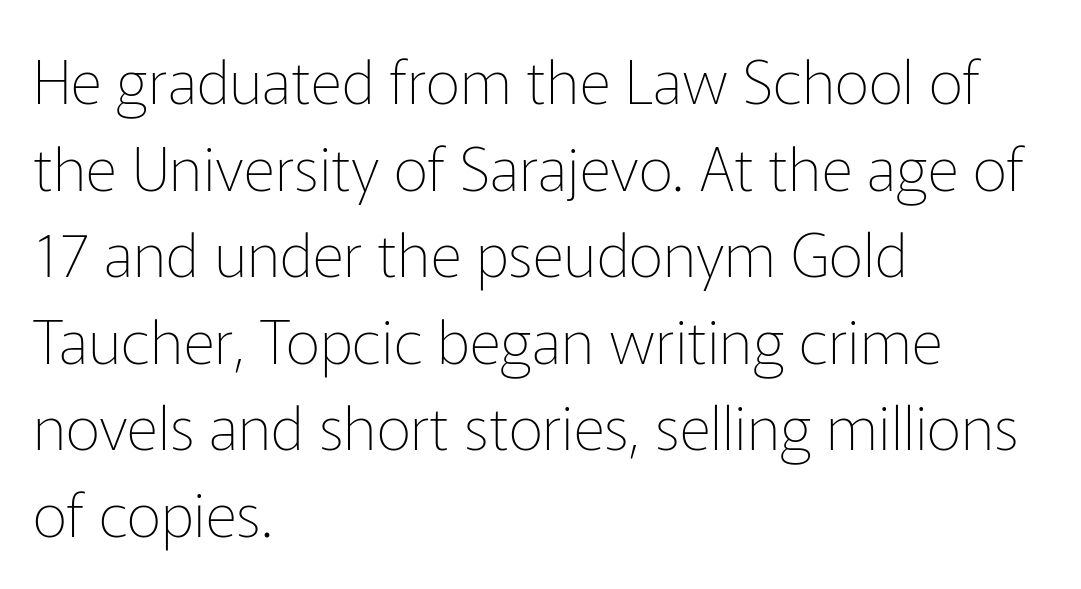
Q: Is the text bold? A: No.
Q: Is the text italic (slanted)? A: No, it is upright.
Q: Is the typeface a serif or a sans-serif typeface? A: Sans-serif.
Q: Is the text underlined? A: No.
Q: How is the paragraph aligned? A: Left-aligned.
Q: Is the spacing between letters normal or unusually wide? A: Normal.
Q: Is the spacing between lines tight, normal or loose? A: Normal.
Q: Width (condensed, normal, or wide)? A: Normal.
Q: Stroke contrast? A: Low.
Q: x-height? A: Medium.
Q: Monospaced? A: No.
